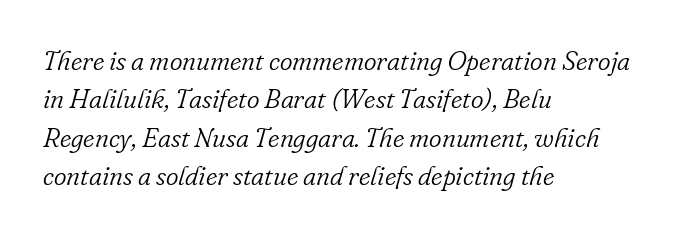
{"italic": "yes", "lean": "right", "slant_degrees": 16, "bold": "no", "underline": "no", "align": "left", "line_spacing": "normal", "line_spacing_ratio": 1.42, "letter_spacing": "normal", "letter_spacing_em": 0.0, "glyph_px": 27}
